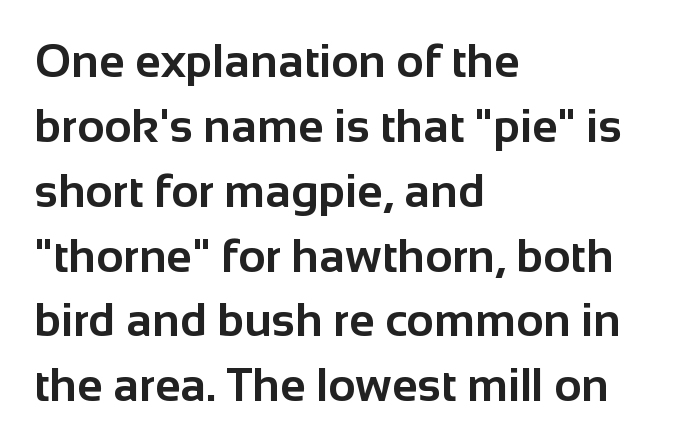
Q: Is the text bold? A: Yes.
Q: Is the text italic (slanted)? A: No, it is upright.
Q: Is the typeface a serif or a sans-serif typeface? A: Sans-serif.
Q: Is the text underlined? A: No.
Q: How is the paragraph aligned? A: Left-aligned.
Q: Is the spacing between letters normal or unusually wide? A: Normal.
Q: Is the spacing between lines tight, normal or loose? A: Normal.
Q: Width (condensed, normal, or wide)? A: Normal.
Q: Stroke contrast? A: Low.
Q: x-height? A: Medium.
Q: Monospaced? A: No.
